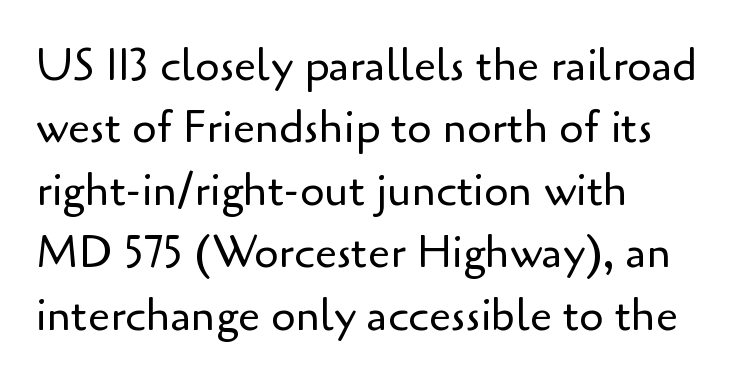
{"serif": "no", "italic": "no", "bold": "no", "weight": "regular", "width": "normal", "stroke_contrast": "low", "x_height": "small", "monospaced": "no", "underline": "no", "align": "left", "line_spacing": "normal", "line_spacing_ratio": 1.42, "letter_spacing": "normal", "letter_spacing_em": 0.0, "glyph_px": 44}
